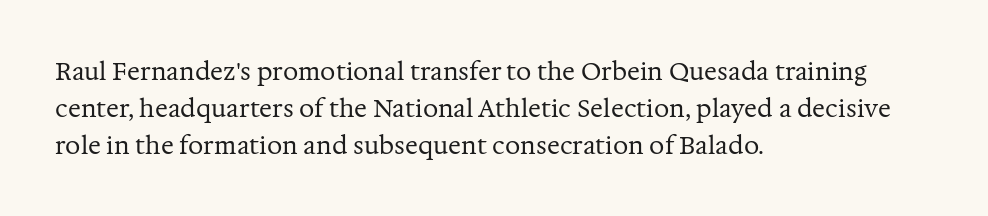
Q: Is the text bold? A: No.
Q: Is the text italic (slanted)? A: No, it is upright.
Q: Is the text underlined? A: No.
Q: How is the paragraph aligned? A: Left-aligned.
Q: Is the spacing between letters normal or unusually wide? A: Normal.
Q: Is the spacing between lines tight, normal or loose? A: Normal.
